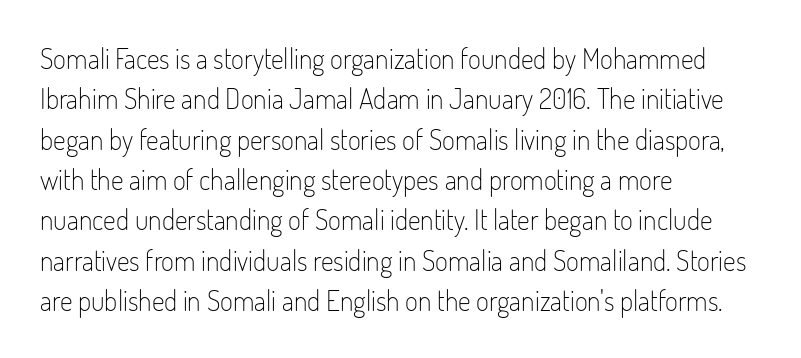
{"serif": "no", "italic": "no", "bold": "no", "weight": "light", "width": "condensed", "stroke_contrast": "low", "x_height": "small", "monospaced": "no", "underline": "no", "align": "left", "line_spacing": "normal", "line_spacing_ratio": 1.44, "letter_spacing": "normal", "letter_spacing_em": 0.0, "glyph_px": 28}
